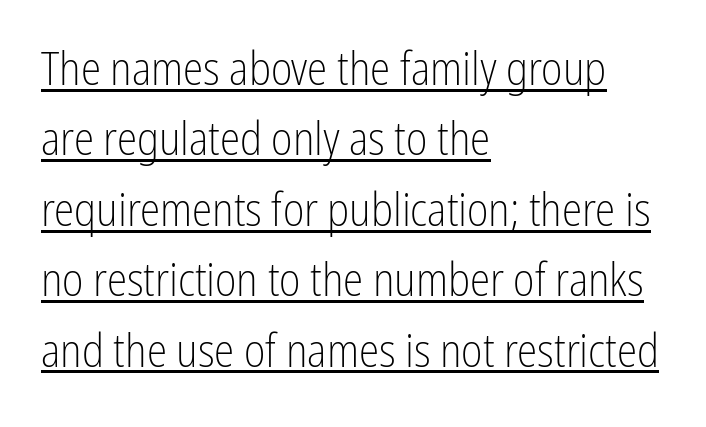
The image shows 46 px light, condensed sans-serif type, upright; set left-aligned, normal line spacing (1.53x), normal letter spacing, underlined; low stroke contrast and a medium x-height.
